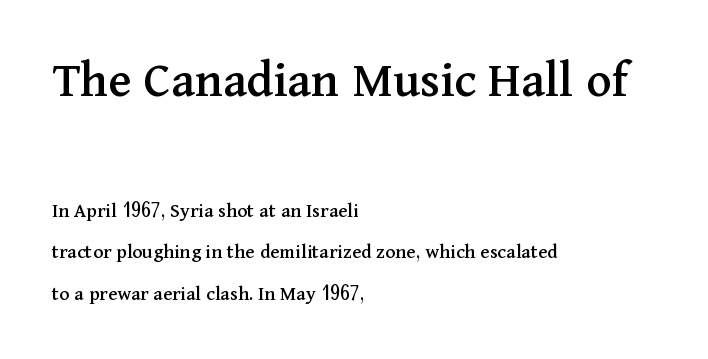
Q: Is the text italic (slanted)? A: No, it is upright.
Q: Is the typeface a serif or a sans-serif typeface? A: Serif.
Q: Is the text underlined? A: No.
Q: How is the paragraph aligned? A: Left-aligned.
Q: Is the spacing between letters normal or unusually wide? A: Normal.
Q: Is the spacing between lines tight, normal or loose? A: Loose.
Q: Which block of text is set in a larger size, the first (top) or the second (bottom)? A: The first (top) one.
Q: Width (condensed, normal, or wide)? A: Normal.
Q: Stroke contrast? A: Medium.
Q: x-height? A: Medium.
Q: Monospaced? A: No.
